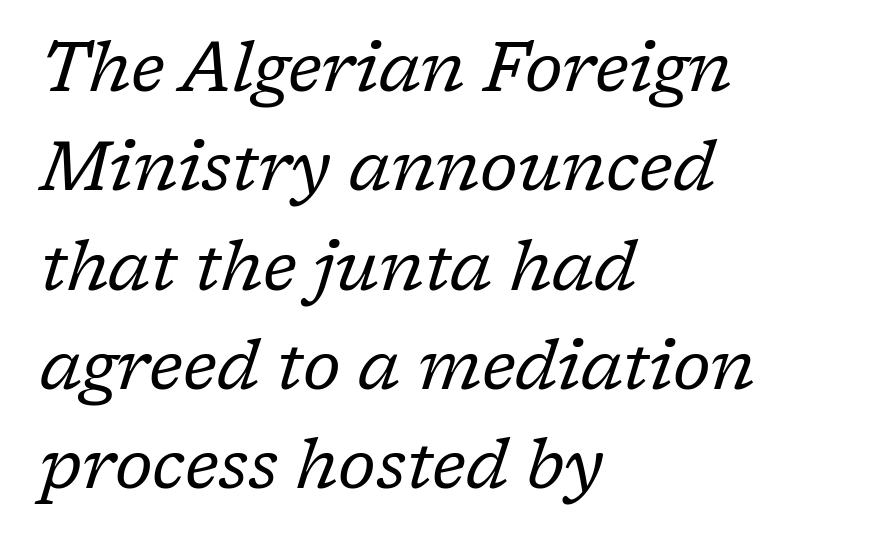
{"serif": "yes", "italic": "yes", "lean": "right", "slant_degrees": 17, "bold": "no", "weight": "regular", "width": "normal", "stroke_contrast": "low", "x_height": "medium", "monospaced": "no", "underline": "no", "align": "left", "line_spacing": "normal", "line_spacing_ratio": 1.44, "letter_spacing": "normal", "letter_spacing_em": 0.0, "glyph_px": 69}
